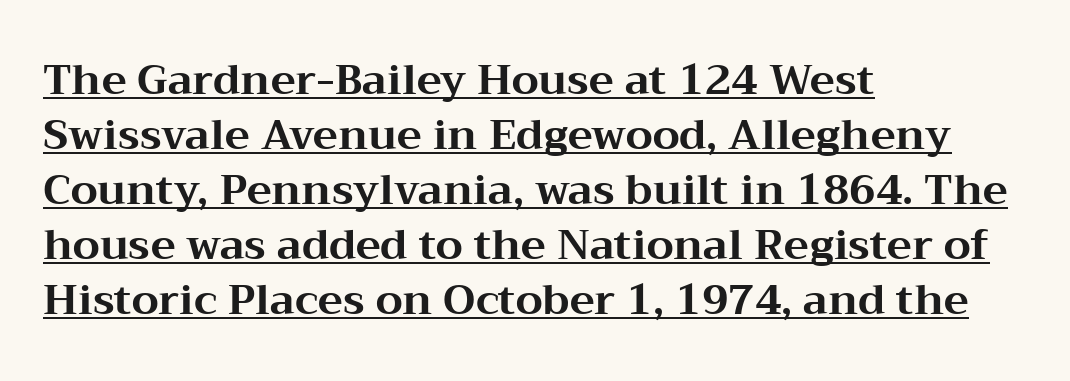
{"serif": "yes", "italic": "no", "bold": "yes", "weight": "bold", "width": "wide", "stroke_contrast": "medium", "x_height": "medium", "monospaced": "no", "underline": "yes", "align": "left", "line_spacing": "normal", "line_spacing_ratio": 1.31, "letter_spacing": "normal", "letter_spacing_em": 0.0, "glyph_px": 42}
